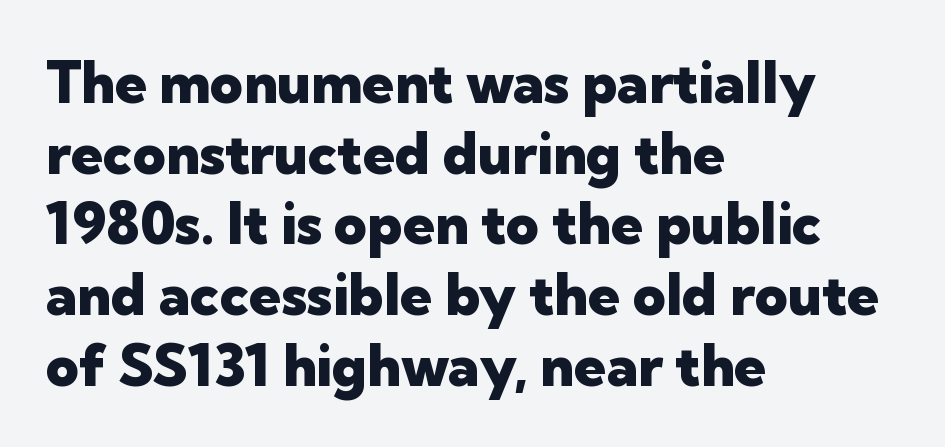
Q: Is the text bold? A: Yes.
Q: Is the text italic (slanted)? A: No, it is upright.
Q: Is the typeface a serif or a sans-serif typeface? A: Sans-serif.
Q: Is the text underlined? A: No.
Q: How is the paragraph aligned? A: Left-aligned.
Q: Is the spacing between letters normal or unusually wide? A: Normal.
Q: Width (condensed, normal, or wide)? A: Normal.
Q: Stroke contrast? A: Low.
Q: x-height? A: Medium.
Q: Monospaced? A: No.
